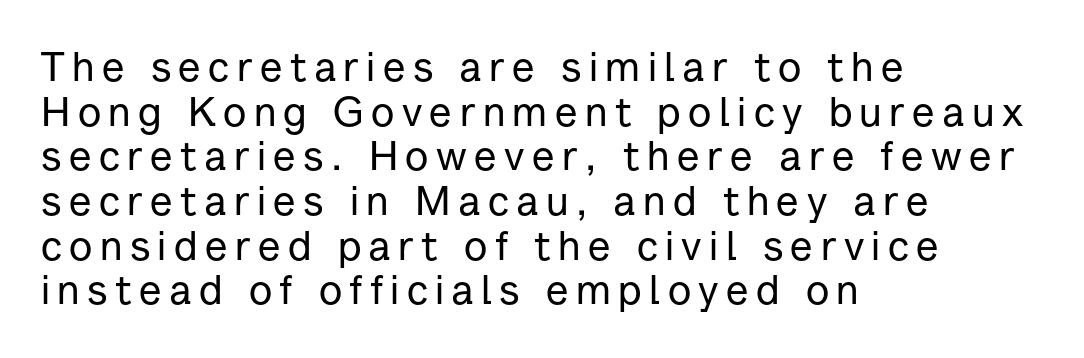
The image shows 41 px sans-serif type, upright; set left-aligned, tight line spacing (1.09x), not underlined; low stroke contrast and a medium x-height.
